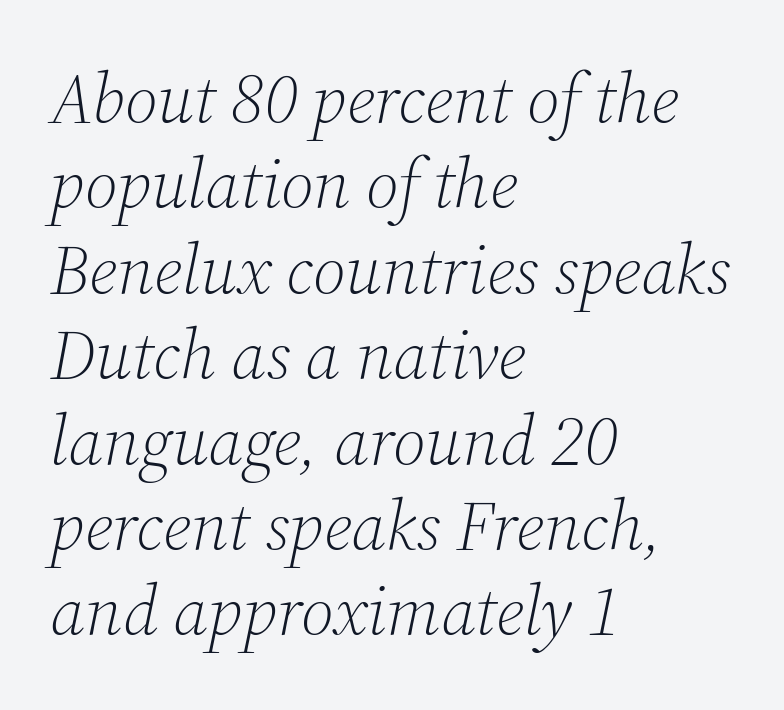
Q: Is the text bold? A: No.
Q: Is the text italic (slanted)? A: Yes, it leans right by about 12 degrees.
Q: Is the typeface a serif or a sans-serif typeface? A: Serif.
Q: Is the text underlined? A: No.
Q: How is the paragraph aligned? A: Left-aligned.
Q: Is the spacing between letters normal or unusually wide? A: Normal.
Q: Width (condensed, normal, or wide)? A: Normal.
Q: Stroke contrast? A: Medium.
Q: x-height? A: Medium.
Q: Monospaced? A: No.
